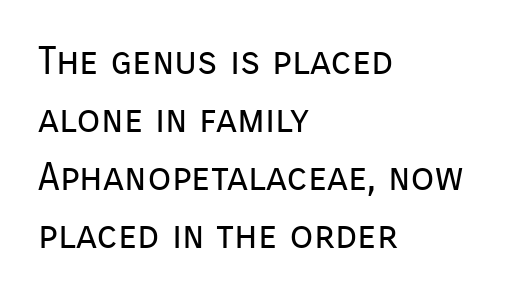
No feet cap the strokes, marking this as sans-serif type. Stroke mass is kept to a normal reading level or below. Vertically, the passage feels balanced, rows spaced as you'd expect. Students, note that the glyphs here touch the page at normal intervals. Looks like regular typesetting: each glyph gets only the width it needs. This rendering features lettering with no underline.
